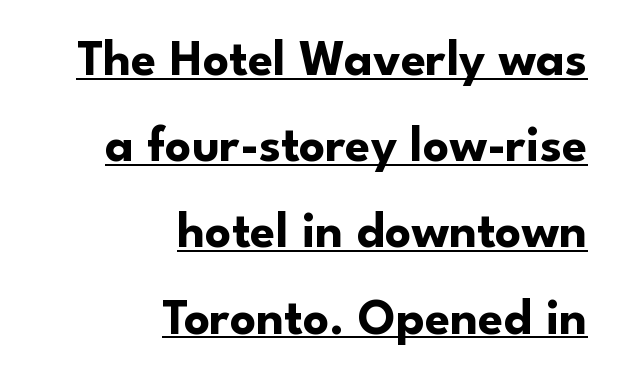
{"serif": "no", "italic": "no", "bold": "yes", "weight": "bold", "width": "normal", "stroke_contrast": "low", "x_height": "small", "monospaced": "no", "underline": "yes", "align": "right", "line_spacing": "normal", "line_spacing_ratio": 1.69, "letter_spacing": "normal", "letter_spacing_em": 0.0, "glyph_px": 51}
